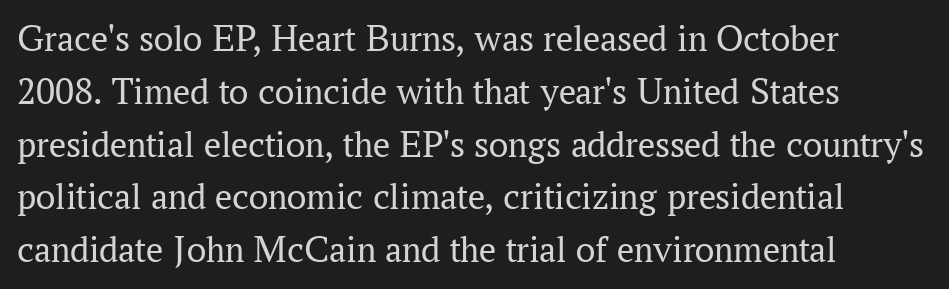
{"serif": "yes", "italic": "no", "bold": "no", "weight": "regular", "width": "normal", "stroke_contrast": "medium", "x_height": "medium", "monospaced": "no", "underline": "no", "align": "left", "line_spacing": "normal", "line_spacing_ratio": 1.39, "letter_spacing": "normal", "letter_spacing_em": 0.0, "glyph_px": 38}
